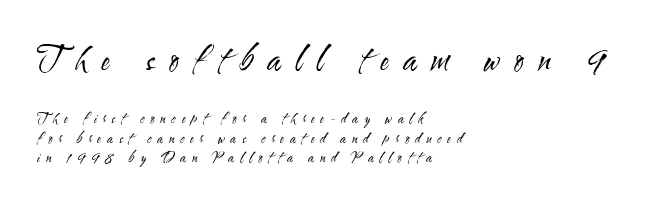
The image shows 33 px regular-weight, condensed sans-serif type; set left-aligned, normal line spacing (1.39x), unusually wide letter spacing (+0.43 em), not underlined; the first (top) block is 2.36x larger; medium stroke contrast and a small x-height.
